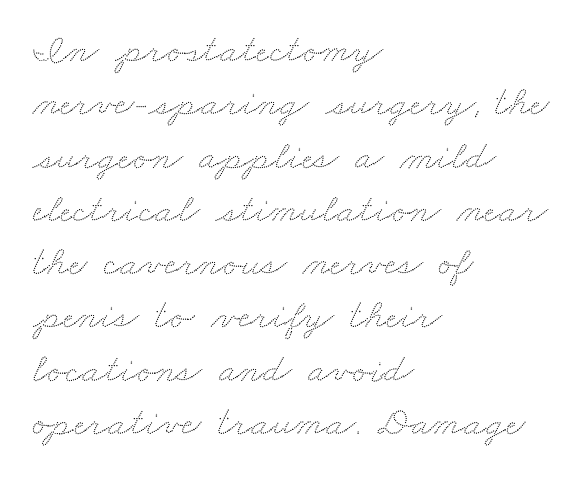
These lines keep a tight, regular rhythm from letter to letter. Proportional: the letters do not fall into vertical columns. The typesetter chose a ragged-right arrangement here. Baseline-to-baseline distance is the conventional proportion of letter height.
